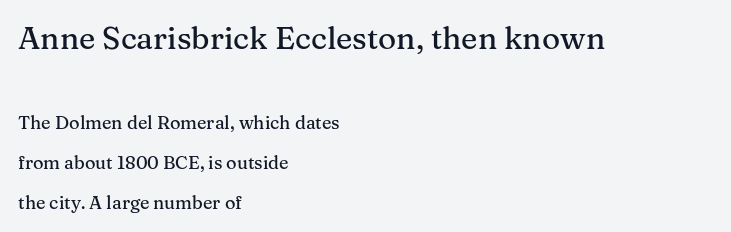
Q: Is the text italic (slanted)? A: No, it is upright.
Q: Is the typeface a serif or a sans-serif typeface? A: Serif.
Q: Is the text underlined? A: No.
Q: How is the paragraph aligned? A: Left-aligned.
Q: Is the spacing between letters normal or unusually wide? A: Normal.
Q: Is the spacing between lines tight, normal or loose? A: Loose.
Q: Which block of text is set in a larger size, the first (top) or the second (bottom)? A: The first (top) one.
Q: Width (condensed, normal, or wide)? A: Normal.
Q: Stroke contrast? A: Medium.
Q: x-height? A: Medium.
Q: Monospaced? A: No.
